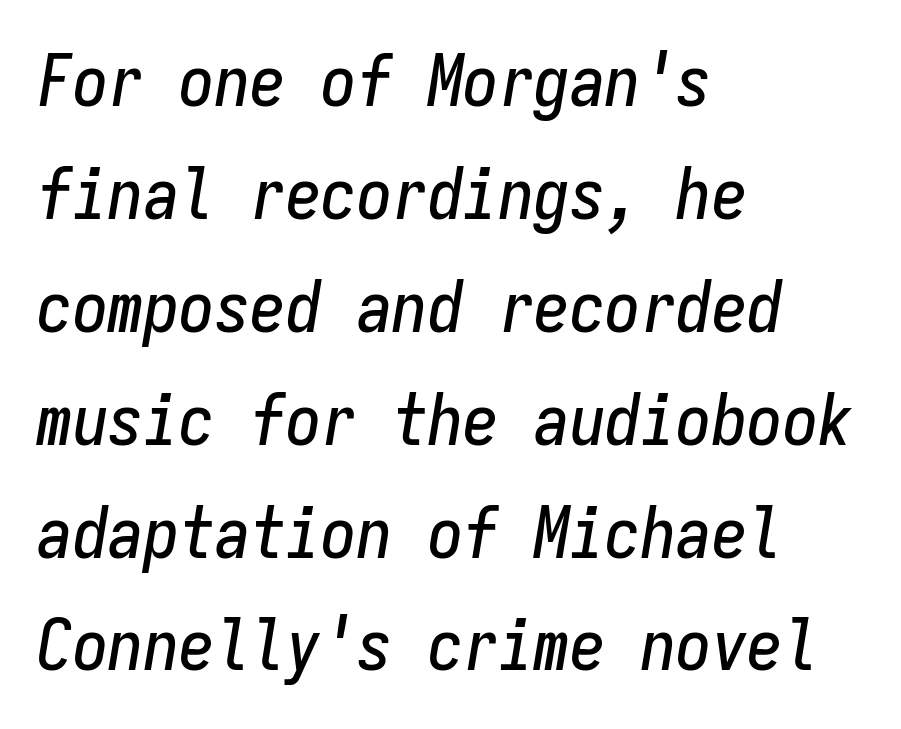
Q: Is the text italic (slanted)? A: Yes, it leans right by about 9 degrees.
Q: Is the text underlined? A: No.
Q: How is the paragraph aligned? A: Left-aligned.
Q: Is the spacing between letters normal or unusually wide? A: Normal.
Q: Is the spacing between lines tight, normal or loose? A: Normal.
Q: Width (condensed, normal, or wide)? A: Condensed.
Q: Stroke contrast? A: Low.
Q: x-height? A: Medium.
Q: Monospaced? A: Yes.
